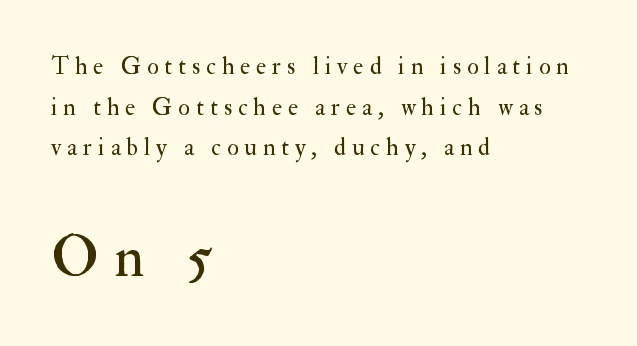
The image shows 59 px regular-weight serif type, upright; set left-aligned, normal line spacing (1.69x), unusually wide letter spacing (+0.25 em), not underlined; the second (bottom) block is 2.46x larger; medium stroke contrast and a small x-height.
